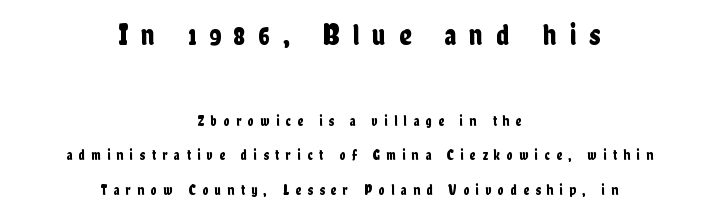
Character size in the leading block exceeds that of the trailing block. Widely set lines give the paragraph a tall, airy silhouette. Honestly, the letter spacing is so wide it's the main thing you notice. You can tell it's not italic because the verticals are truly vertical.
